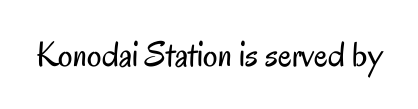
The image shows 36 px regular-weight, condensed sans-serif type, upright; set normal letter spacing, not underlined; low stroke contrast and a small x-height.
